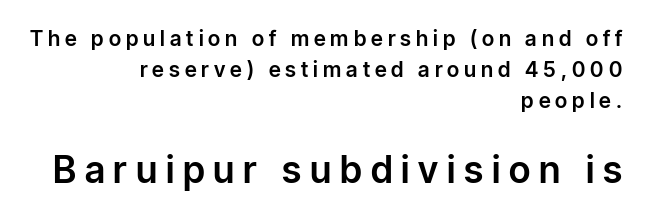
Block two is the big one; block one sits smaller above it. Words float on clear page, feet unadorned. Tracking value appears strongly positive — letters spread wide. The line-height multiplier appears to be the usual default. The font family rendered here belongs to the sans-serif group.
